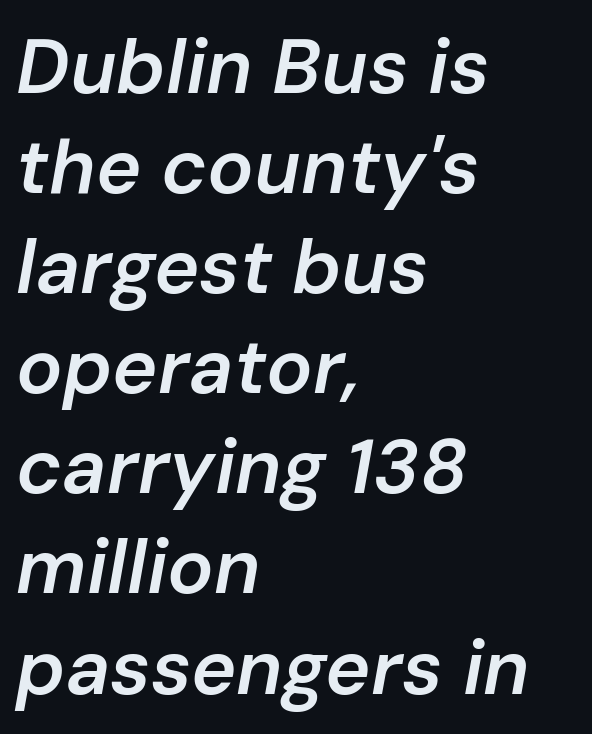
{"italic": "yes", "lean": "right", "slant_degrees": 10, "bold": "semi", "weight": "semibold", "width": "normal", "stroke_contrast": "low", "x_height": "medium", "monospaced": "no", "underline": "no", "align": "left", "line_spacing": "normal", "line_spacing_ratio": 1.3, "letter_spacing": "normal", "letter_spacing_em": 0.0, "glyph_px": 77}
